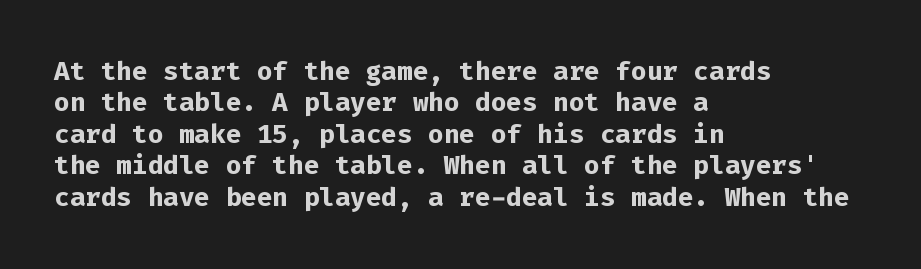
The image shows 26 px bold type, upright; set left-aligned, line spacing 1.21x, normal letter spacing, not underlined.
